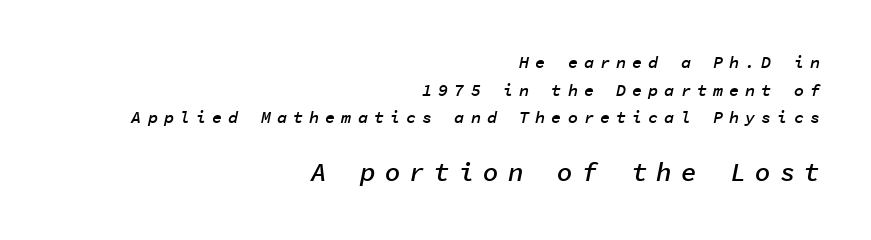
The image shows 26 px text type, italic (leaning right); set right-aligned, normal line spacing (1.63x), unusually wide letter spacing (+0.35 em), not underlined; the second (bottom) block is 1.53x larger.
